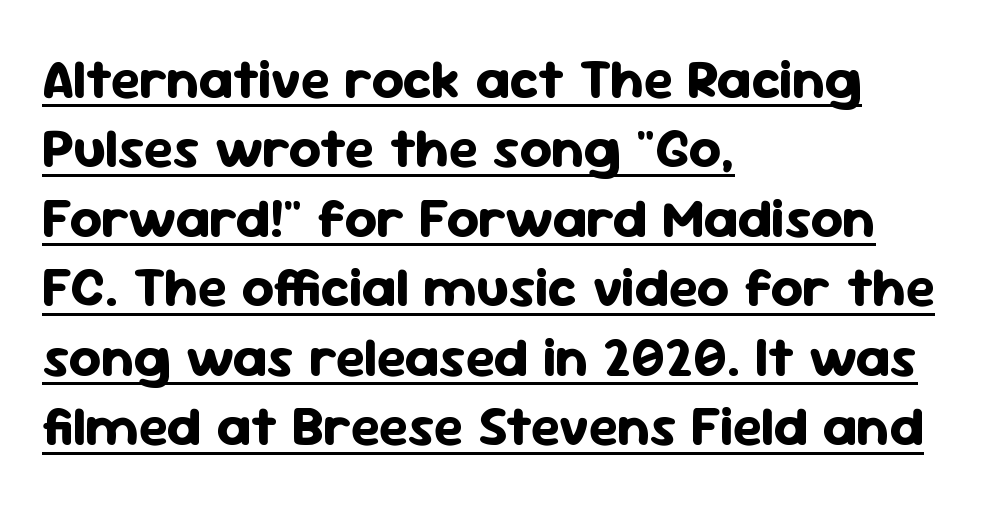
{"serif": "no", "italic": "no", "bold": "yes", "weight": "bold", "width": "normal", "stroke_contrast": "low", "x_height": "medium", "monospaced": "no", "underline": "yes", "align": "left", "line_spacing_ratio": 1.24, "letter_spacing": "normal", "letter_spacing_em": 0.0, "glyph_px": 56}
